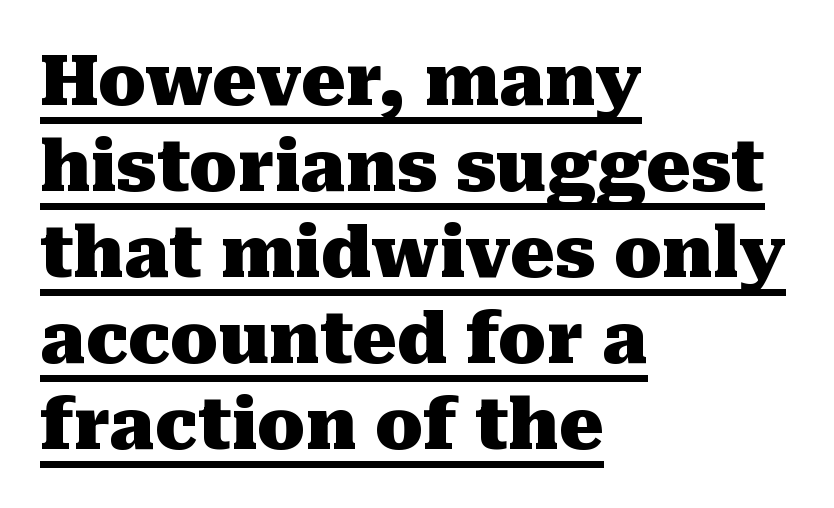
{"serif": "yes", "italic": "no", "bold": "yes", "weight": "heavy", "width": "normal", "stroke_contrast": "medium", "x_height": "medium", "monospaced": "no", "underline": "yes", "align": "left", "line_spacing_ratio": 1.23, "letter_spacing": "normal", "letter_spacing_em": 0.0, "glyph_px": 70}
